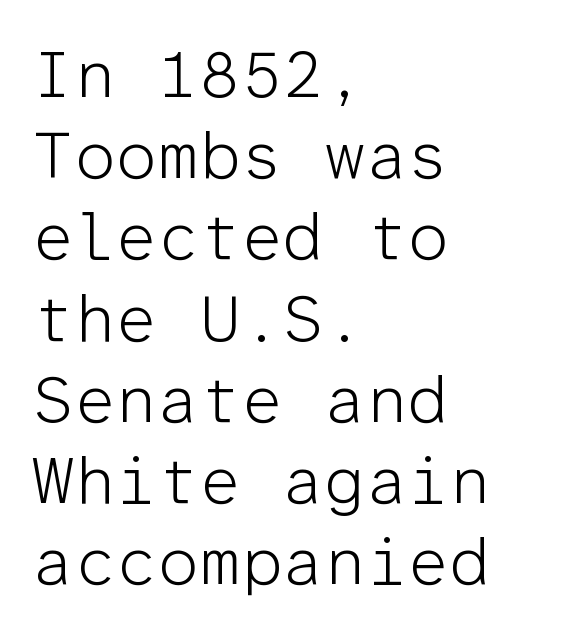
{"serif": "no", "italic": "no", "bold": "no", "weight": "light", "width": "normal", "stroke_contrast": "low", "x_height": "medium", "monospaced": "yes", "underline": "no", "align": "left", "line_spacing_ratio": 1.23, "letter_spacing": "normal", "letter_spacing_em": 0.0, "glyph_px": 66}
